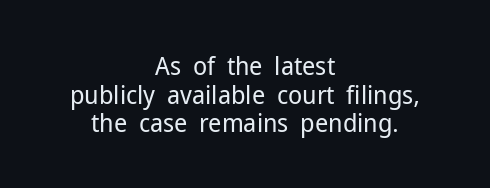
The image shows 26 px text type, upright; set centered, tight line spacing (1.1x), normal letter spacing, not underlined.
